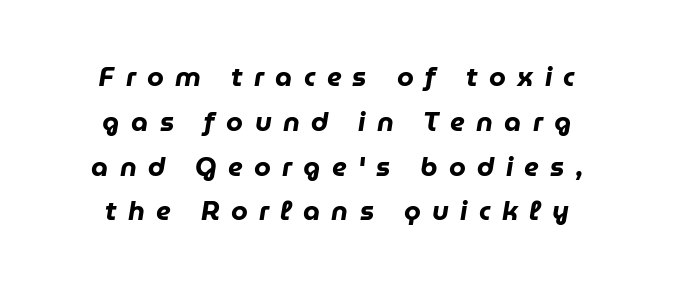
Q: Is the text bold? A: Yes.
Q: Is the text italic (slanted)? A: Yes, it leans right by about 9 degrees.
Q: Is the text underlined? A: No.
Q: How is the paragraph aligned? A: Centered.
Q: Is the spacing between letters normal or unusually wide? A: Unusually wide.
Q: Is the spacing between lines tight, normal or loose? A: Normal.
